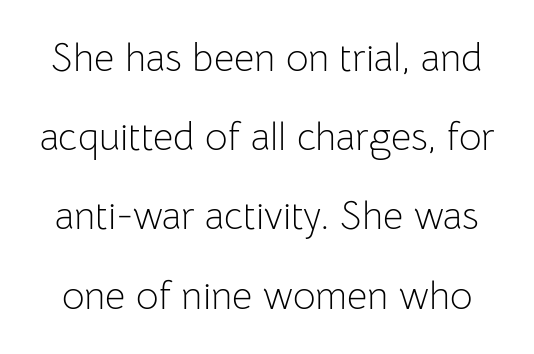
The image shows 39 px light sans-serif type, upright; set loose line spacing (2.03x), normal letter spacing, not underlined; low stroke contrast and a medium x-height.
